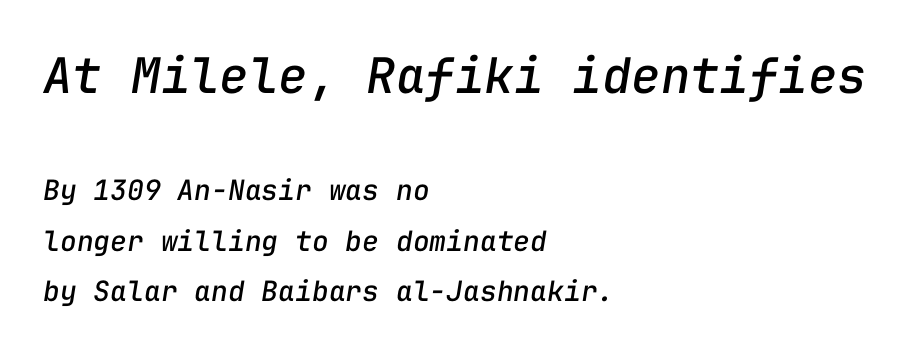
{"italic": "yes", "lean": "right", "slant_degrees": 9, "width": "normal", "stroke_contrast": "low", "x_height": "medium", "monospaced": "yes", "underline": "no", "align": "left", "line_spacing_ratio": 1.81, "letter_spacing": "normal", "letter_spacing_em": 0.0, "larger_block": "first", "size_ratio": 1.75, "glyph_px": 49}
